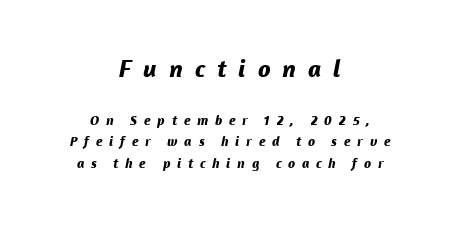
Q: Is the text bold? A: Yes.
Q: Is the text italic (slanted)? A: Yes, it leans right by about 12 degrees.
Q: Is the text underlined? A: No.
Q: How is the paragraph aligned? A: Centered.
Q: Is the spacing between letters normal or unusually wide? A: Unusually wide.
Q: Is the spacing between lines tight, normal or loose? A: Normal.
Q: Which block of text is set in a larger size, the first (top) or the second (bottom)? A: The first (top) one.
